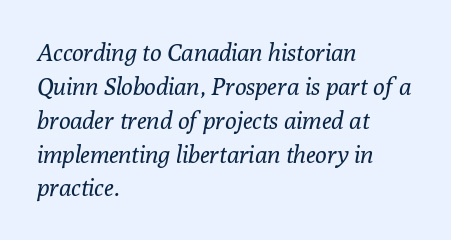
Q: Is the text bold? A: No.
Q: Is the text italic (slanted)? A: Yes, it leans right by about 10 degrees.
Q: Is the text underlined? A: No.
Q: How is the paragraph aligned? A: Left-aligned.
Q: Is the spacing between letters normal or unusually wide? A: Normal.
Q: Is the spacing between lines tight, normal or loose? A: Normal.
